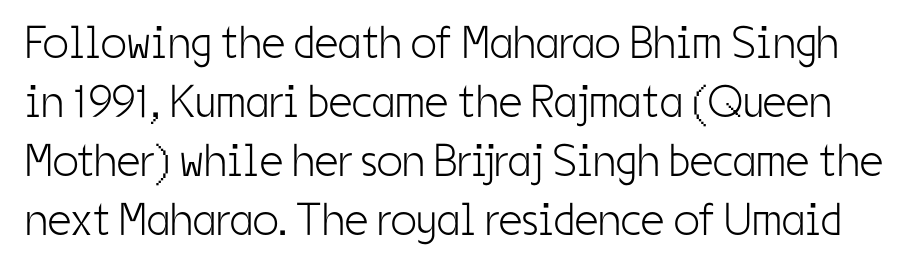
The image shows 46 px light, condensed sans-serif type, upright; set normal line spacing (1.28x), normal letter spacing, not underlined; low stroke contrast and a medium x-height.
